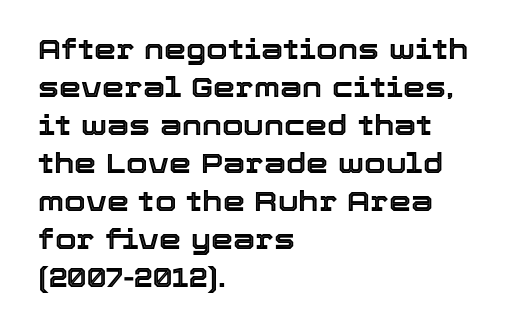
The image shows 28 px text type, upright; set left-aligned, normal line spacing (1.36x), normal letter spacing, not underlined; a medium x-height.
